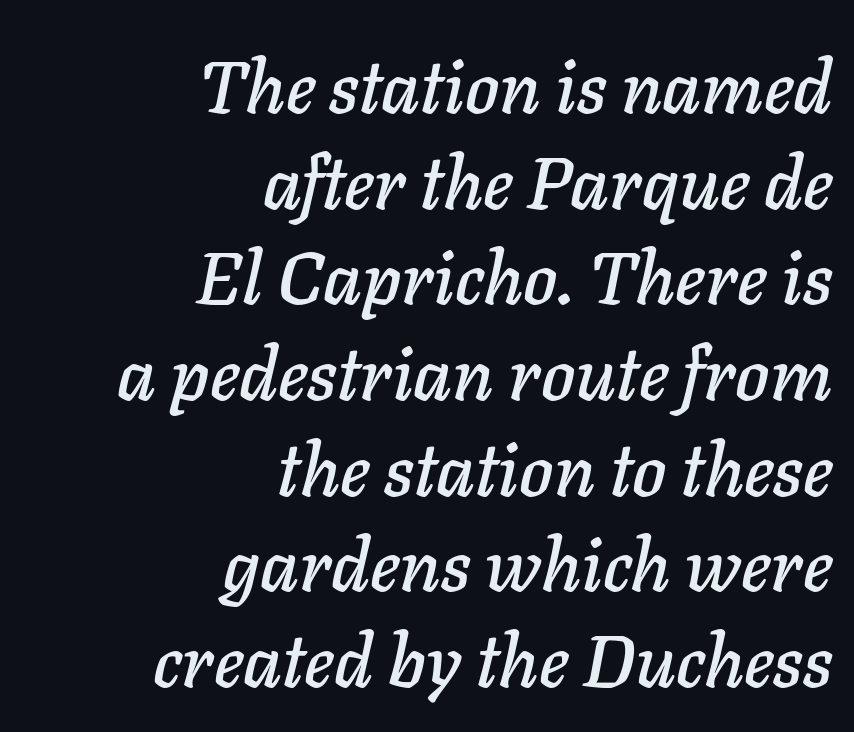
Q: Is the text italic (slanted)? A: Yes, it leans right by about 11 degrees.
Q: Is the text underlined? A: No.
Q: How is the paragraph aligned? A: Right-aligned.
Q: Is the spacing between letters normal or unusually wide? A: Normal.
Q: Is the spacing between lines tight, normal or loose? A: Normal.
Q: Width (condensed, normal, or wide)? A: Normal.
Q: Stroke contrast? A: Low.
Q: x-height? A: Medium.
Q: Monospaced? A: No.
